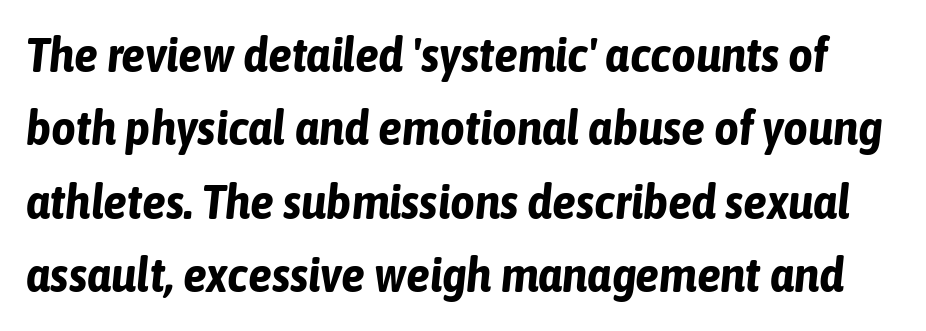
The image shows 48 px bold, condensed type, italic (leaning right); set normal line spacing (1.53x), normal letter spacing, not underlined; low stroke contrast and a medium x-height.
